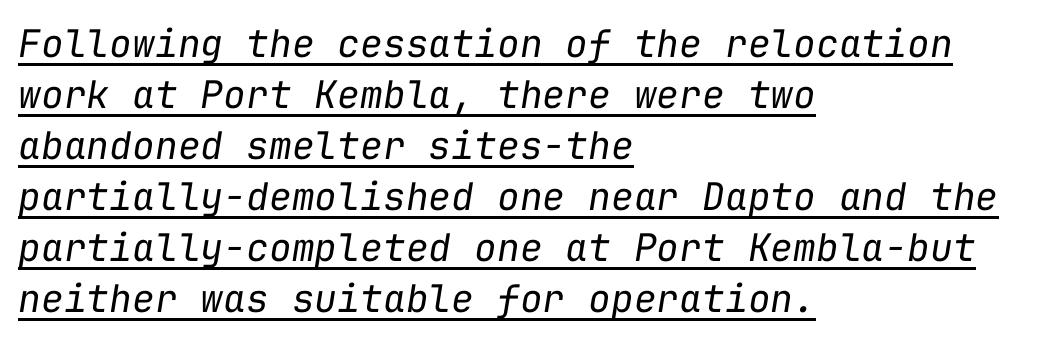
The image shows 38 px regular-weight type, italic (leaning right), monospaced; set left-aligned, normal line spacing (1.34x), normal letter spacing, underlined; low stroke contrast and a medium x-height.
